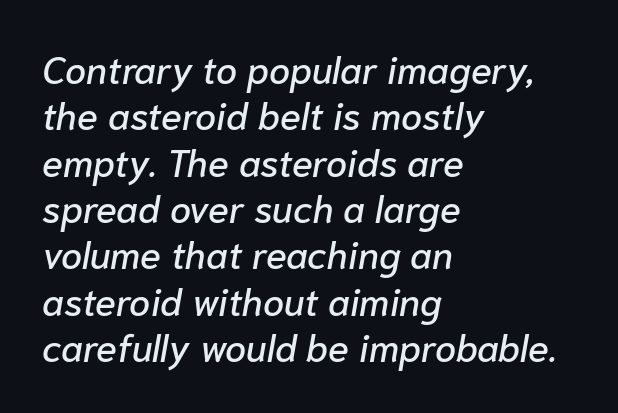
Q: Is the text italic (slanted)? A: Yes, it leans right by about 10 degrees.
Q: Is the text underlined? A: No.
Q: How is the paragraph aligned? A: Left-aligned.
Q: Is the spacing between letters normal or unusually wide? A: Normal.
Q: Width (condensed, normal, or wide)? A: Normal.
Q: Stroke contrast? A: Low.
Q: x-height? A: Medium.
Q: Monospaced? A: No.
